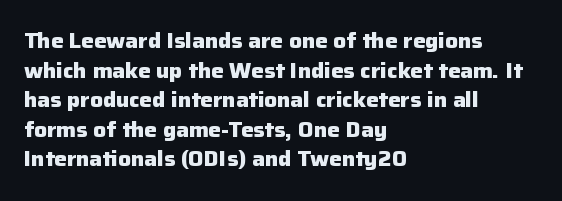
Q: Is the text bold? A: Yes.
Q: Is the text italic (slanted)? A: No, it is upright.
Q: Is the text underlined? A: No.
Q: How is the paragraph aligned? A: Left-aligned.
Q: Is the spacing between letters normal or unusually wide? A: Normal.
Q: Is the spacing between lines tight, normal or loose? A: Normal.
